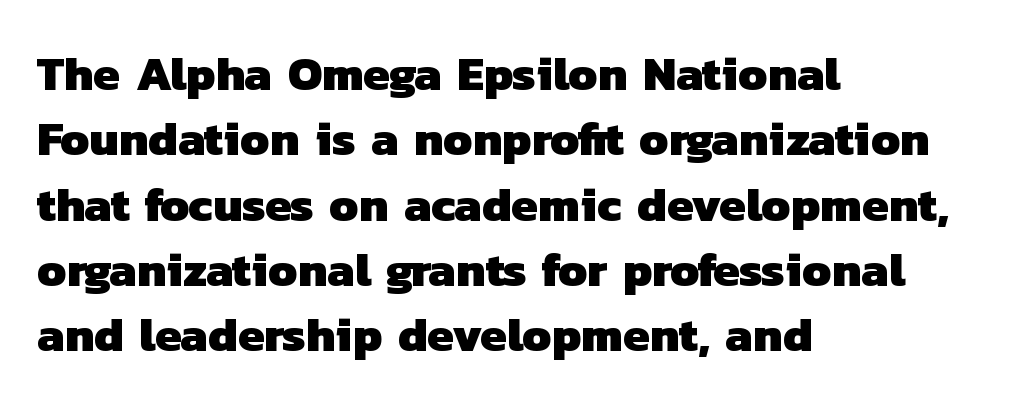
Students, this is bold: see how much ink each stroke carries. The ragged edge is on the right, which tells us the setting is flush left. Honestly, the row spacing looks completely unremarkable. The gaps between neighbouring characters are ordinary and unremarkable.
